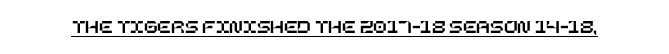
The image shows 20 px text type, upright; set normal letter spacing, underlined.
